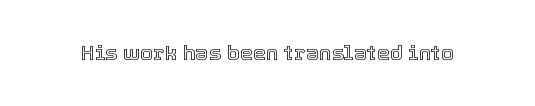
Every character sits straight up, as roman type does. The string is rendered with underlining switched off. Students, note that the glyphs here touch the page at normal intervals.
